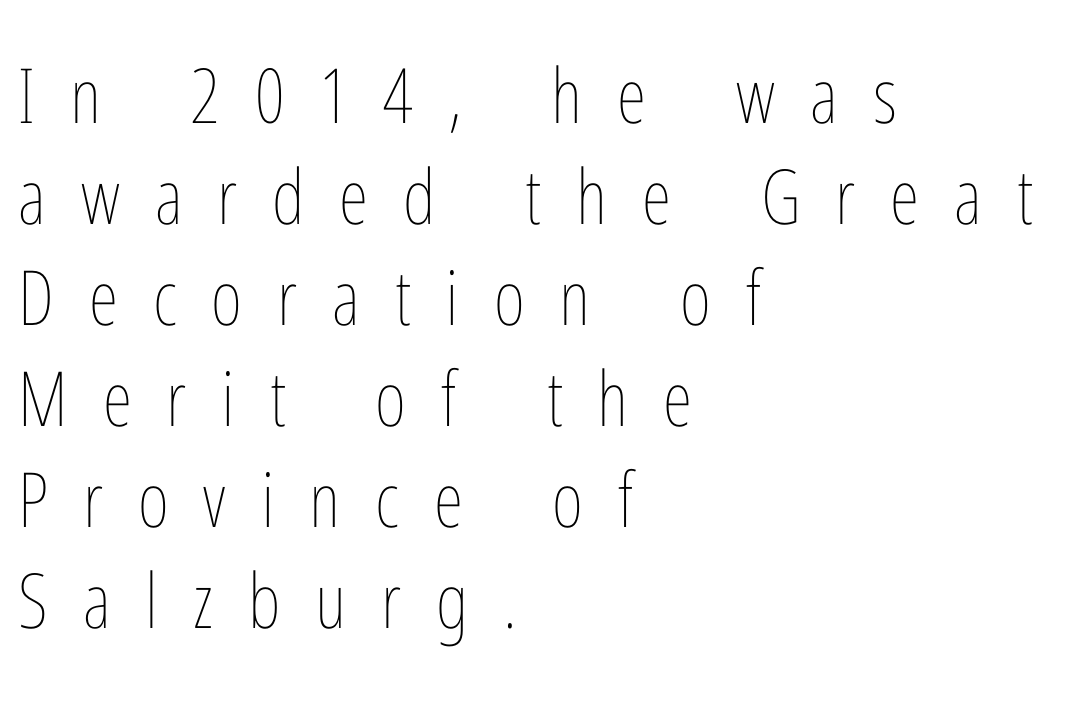
The rendering uses natural spacing where letterforms have individual widths. Words float on clear page, feet unadorned. Normally led — the rows are evenly, conventionally spaced. No letter is thick-stroked: the sample isn't bold. Observe the wide spacing: letters keep a clear distance from each other. Typeset ragged right — the left edge is the straight one.
